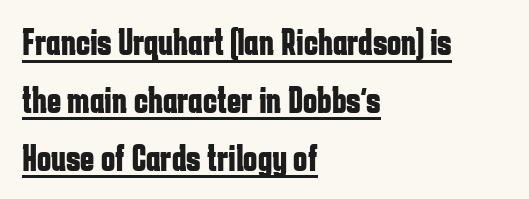
{"serif": "no", "italic": "no", "bold": "yes", "weight": "bold", "width": "condensed", "stroke_contrast": "low", "x_height": "medium", "monospaced": "no", "underline": "yes", "align": "left", "line_spacing": "normal", "line_spacing_ratio": 1.52, "letter_spacing": "normal", "letter_spacing_em": 0.0, "glyph_px": 38}
